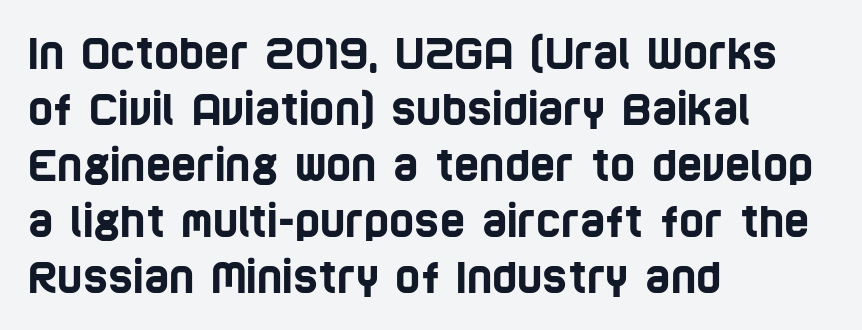
The image shows 43 px condensed sans-serif type; set left-aligned, normal line spacing (1.3x), normal letter spacing, not underlined; low stroke contrast and a large x-height.
